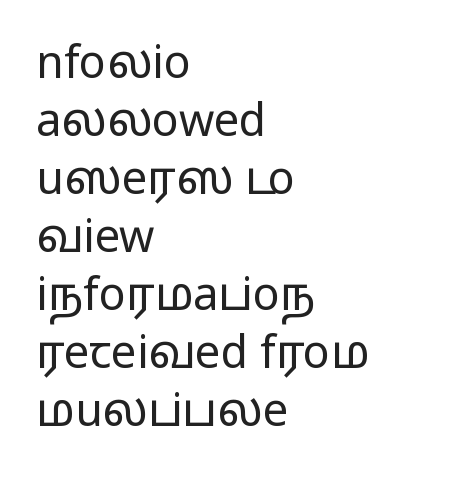
Q: Is the text bold? A: No.
Q: Is the text italic (slanted)? A: No, it is upright.
Q: Is the typeface a serif or a sans-serif typeface? A: Sans-serif.
Q: Is the text underlined? A: No.
Q: How is the paragraph aligned? A: Left-aligned.
Q: Is the spacing between letters normal or unusually wide? A: Normal.
Q: Is the spacing between lines tight, normal or loose? A: Normal.
Q: Width (condensed, normal, or wide)? A: Wide.
Q: Stroke contrast? A: Low.
Q: x-height? A: Medium.
Q: Monospaced? A: No.
